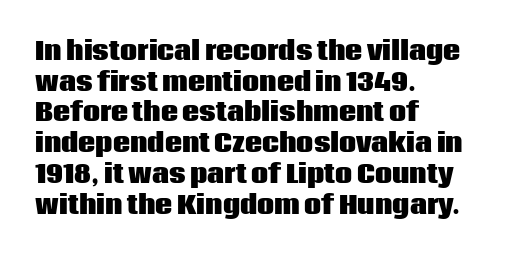
Summary of weight: heavy, a full bold. Tracking value appears to be zero — textbook default spacing. No italicization has been applied; the sample stays upright. The words here are not underlined. A normal amount of white space separates one row of letters from the next.
